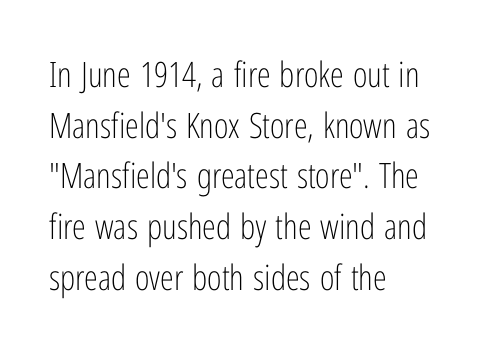
Q: Is the text bold? A: No.
Q: Is the text italic (slanted)? A: No, it is upright.
Q: Is the typeface a serif or a sans-serif typeface? A: Sans-serif.
Q: Is the text underlined? A: No.
Q: How is the paragraph aligned? A: Left-aligned.
Q: Is the spacing between letters normal or unusually wide? A: Normal.
Q: Is the spacing between lines tight, normal or loose? A: Normal.
Q: Width (condensed, normal, or wide)? A: Condensed.
Q: Stroke contrast? A: Low.
Q: x-height? A: Medium.
Q: Monospaced? A: No.
